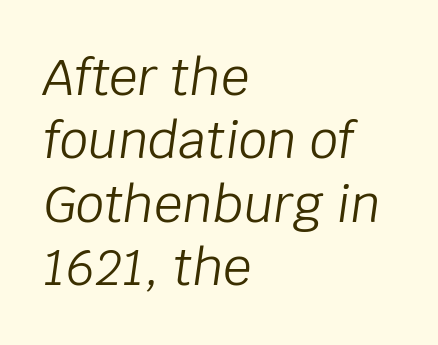
Q: Is the text bold? A: No.
Q: Is the text italic (slanted)? A: Yes, it leans right by about 8 degrees.
Q: Is the text underlined? A: No.
Q: How is the paragraph aligned? A: Left-aligned.
Q: Is the spacing between letters normal or unusually wide? A: Normal.
Q: Is the spacing between lines tight, normal or loose? A: Normal.
Q: Width (condensed, normal, or wide)? A: Normal.
Q: Stroke contrast? A: Low.
Q: x-height? A: Large.
Q: Monospaced? A: No.
